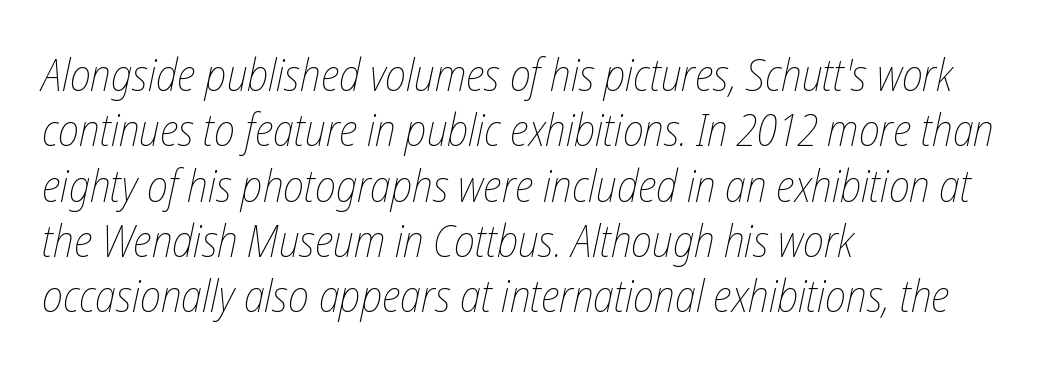
{"italic": "yes", "lean": "right", "slant_degrees": 12, "bold": "no", "weight": "thin", "width": "condensed", "stroke_contrast": "low", "x_height": "medium", "monospaced": "no", "underline": "no", "align": "left", "line_spacing_ratio": 1.23, "letter_spacing": "normal", "letter_spacing_em": 0.0, "glyph_px": 45}
